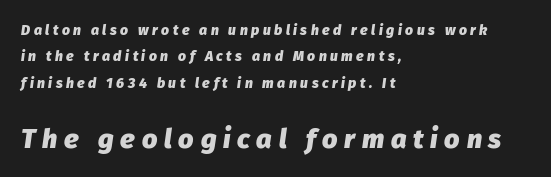
Heavy, bold letterforms. Glance below the letters and you will spot only blank space. Note: smaller setting up top, larger setting below. Teacher's note: observe the even left margin — that is flush-left alignment. This is oblique type, the kind used for emphasis or titles. Display-style spreading of the glyphs; the letterfit is very open.
